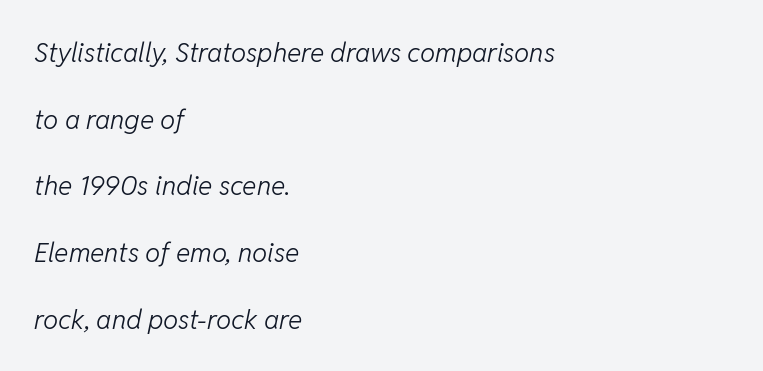
The image shows 27 px text type, italic (leaning right); set left-aligned, loose line spacing (2.47x), normal letter spacing, not underlined.
